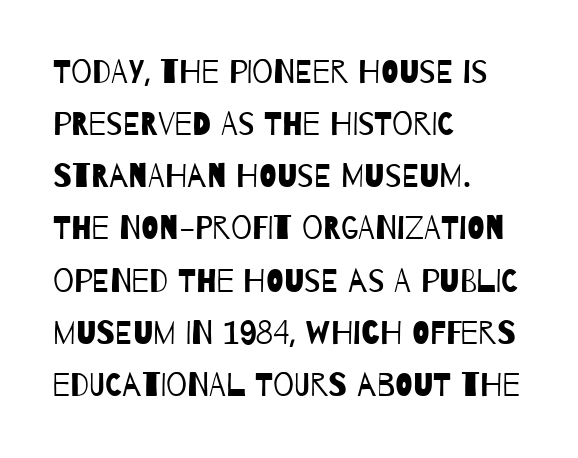
The image shows 33 px regular-weight, condensed sans-serif type; set left-aligned, normal line spacing (1.58x), normal letter spacing, not underlined; low stroke contrast and a large x-height.
